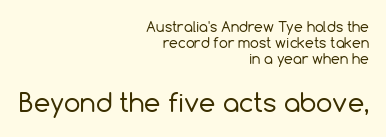
Q: Is the text bold? A: No.
Q: Is the text italic (slanted)? A: No, it is upright.
Q: Is the text underlined? A: No.
Q: How is the paragraph aligned? A: Right-aligned.
Q: Is the spacing between letters normal or unusually wide? A: Normal.
Q: Is the spacing between lines tight, normal or loose? A: Tight.
Q: Which block of text is set in a larger size, the first (top) or the second (bottom)? A: The second (bottom) one.
